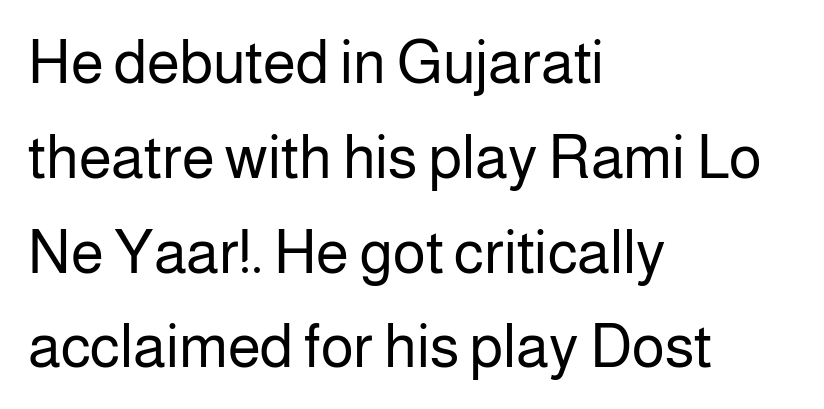
Is there any slant? The stems are plumb. The face used here is rendered with its standard letterfit. Here the designer chose a conventional face with non-uniform glyph widths. Reading down the block, your eye returns to a fixed left position each line. Regular leading. Honestly, there is no underline to notice here at all.
